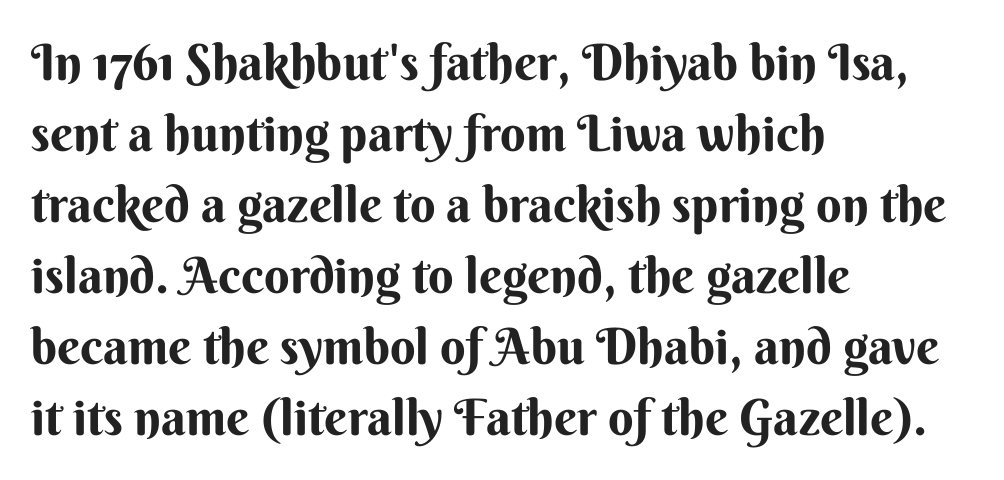
{"serif": "no", "italic": "no", "width": "normal", "stroke_contrast": "medium", "x_height": "small", "monospaced": "no", "underline": "no", "align": "left", "line_spacing": "normal", "line_spacing_ratio": 1.42, "letter_spacing": "normal", "letter_spacing_em": 0.0, "glyph_px": 50}
